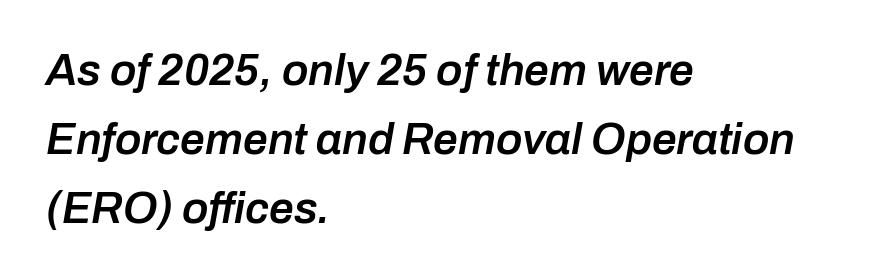
Line beginnings align vertically; line endings do not. No extra tracking has been applied to these lines. The glyphs look as if they've been sheared to an angle. Nobody drew a line under any word here. This sample has the flowing, uneven cadence of proportional lettering. Look at the stroke-to-counter ratio: somewhat heavy, a semibold.
